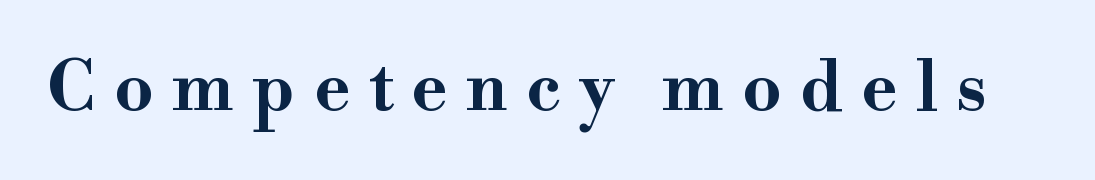
The image shows 68 px bold, wide serif type, upright; set unusually wide letter spacing (+0.27 em), not underlined; high stroke contrast and a small x-height.
